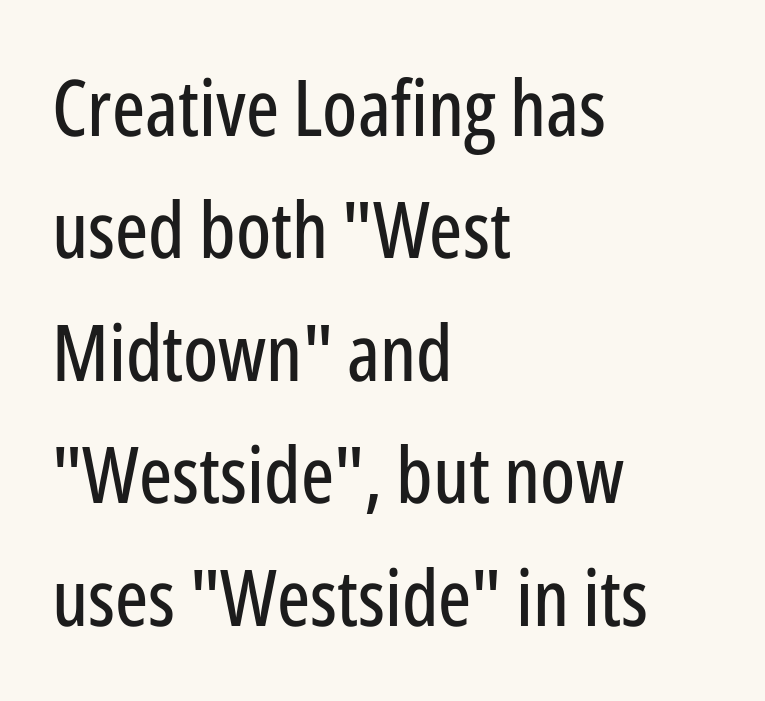
The image shows 78 px condensed sans-serif type, upright; set left-aligned, normal line spacing (1.57x), normal letter spacing, not underlined; low stroke contrast and a medium x-height.
